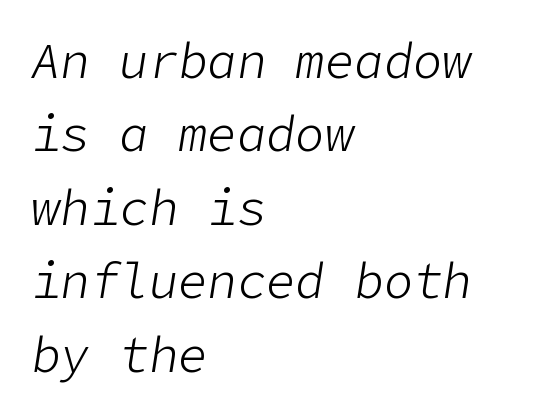
The image shows 49 px light type, italic (leaning right); set left-aligned, normal line spacing (1.5x), normal letter spacing, not underlined; low stroke contrast and a medium x-height.
